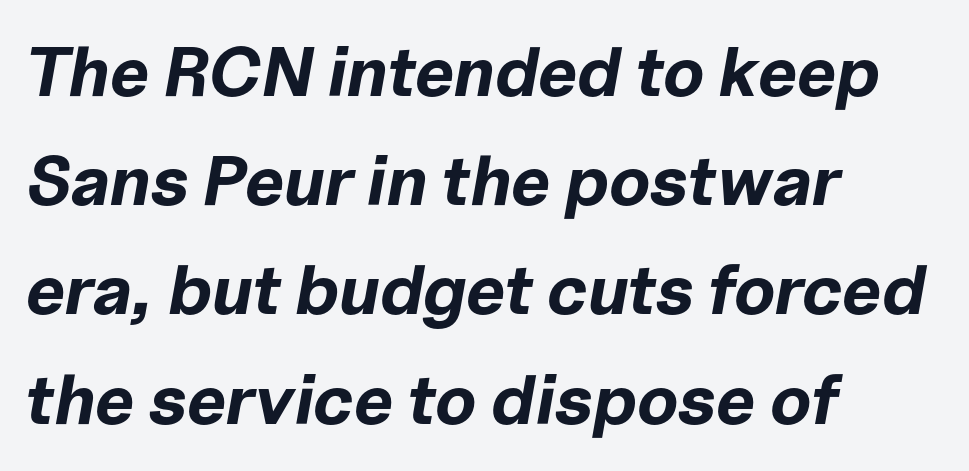
The image shows 70 px bold type, italic (leaning right); set left-aligned, normal line spacing (1.56x), normal letter spacing, not underlined; low stroke contrast and a medium x-height.
